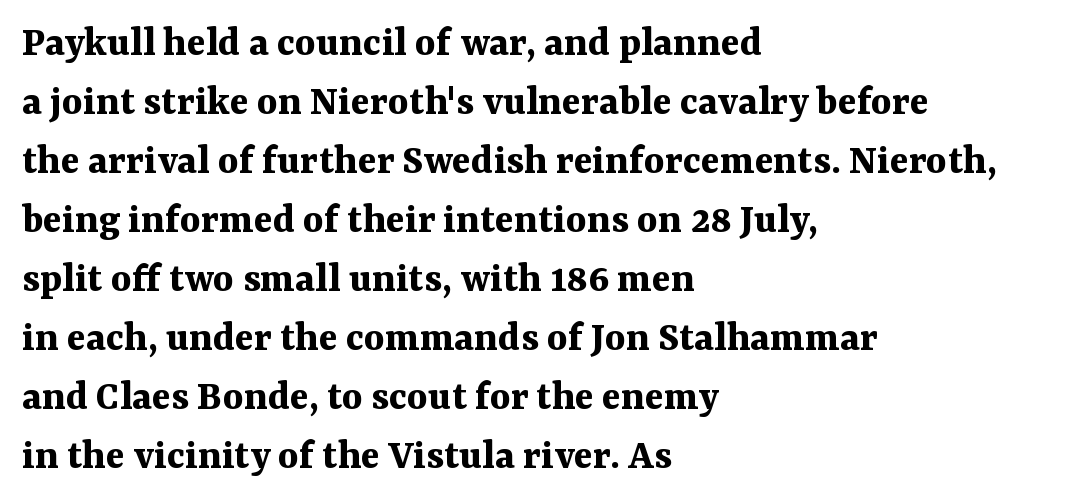
Successive baselines arrive at the customary interval. The line texture is even and compact thanks to regular tracking. Each letter's strokes conclude with small projecting serifs. Just letters on the line, the space beneath them empty. This is roman type, the default non-slanted kind.
